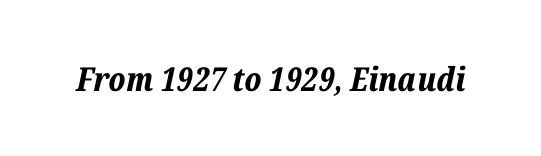
The rendering uses natural spacing where letterforms have individual widths. The specimen reads as italic at a glance. The face used here is rendered with its standard letterfit. Is the type bold? Yes — the strokes are clearly thick and heavy. Clear beneath every line of the passage.
